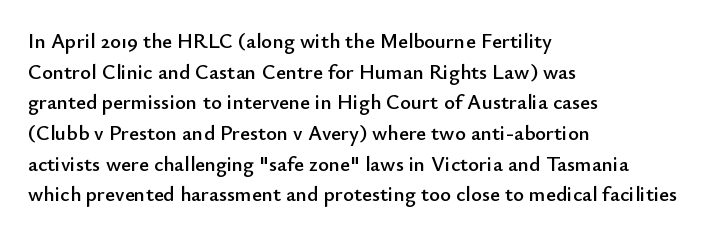
{"italic": "no", "underline": "no", "align": "left", "line_spacing": "normal", "line_spacing_ratio": 1.46, "letter_spacing": "normal", "letter_spacing_em": 0.0, "glyph_px": 21}
